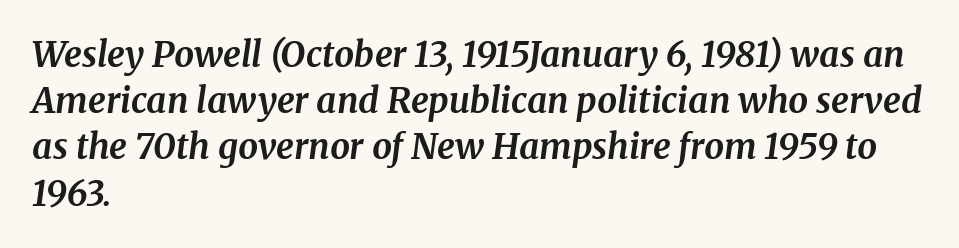
Plenty of ink on the page — the face is bold. Type without underlining. Is the letter spacing exaggerated? No — it looks like the ordinary default. Visually the block forms a straight wall on the left and a jagged coastline on the right.
